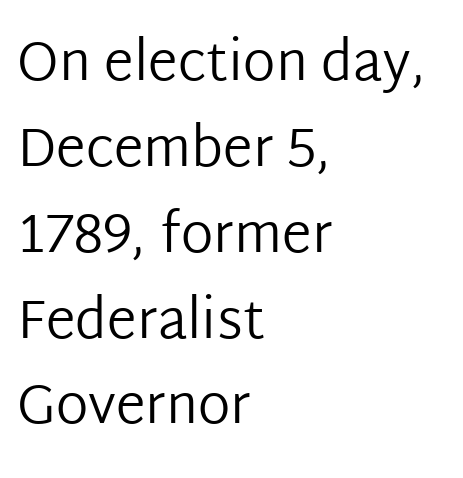
Compared with typical paragraphs, the rows here are spaced about the same. Every stem runs plumb, perpendicular to the baseline. In CSS terms this would be text-align: left. Weight: regular or lighter. Letter spacing: default.
